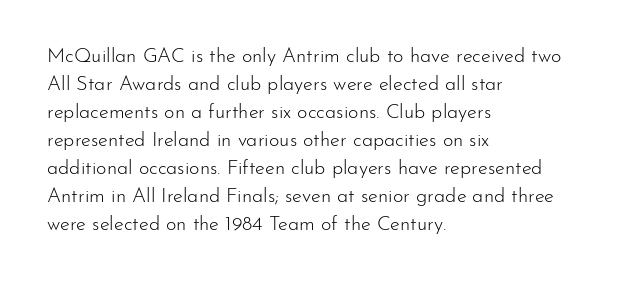
A roman cut, with each character standing at attention. Compared with a centered layout, this one pins lines to the left instead. Evenly set lines give the paragraph a standard silhouette. Heft: none added — not bold. The baseline area is clear.
